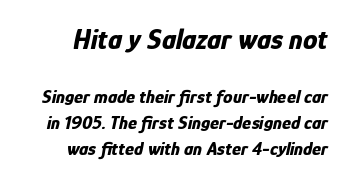
The image shows 29 px bold, condensed type, italic (leaning right); set normal line spacing (1.37x), normal letter spacing, not underlined; the first (top) block is 1.53x larger; low stroke contrast and a medium x-height.
